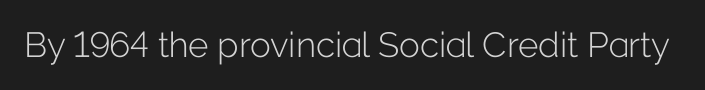
Q: Is the text bold? A: No.
Q: Is the text italic (slanted)? A: No, it is upright.
Q: Is the typeface a serif or a sans-serif typeface? A: Sans-serif.
Q: Is the text underlined? A: No.
Q: Is the spacing between letters normal or unusually wide? A: Normal.
Q: Width (condensed, normal, or wide)? A: Normal.
Q: Stroke contrast? A: Low.
Q: x-height? A: Medium.
Q: Monospaced? A: No.
